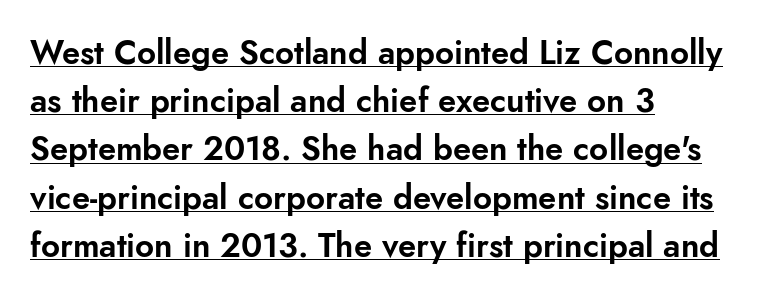
The image shows 33 px sans-serif type, upright; set left-aligned, normal line spacing (1.46x), normal letter spacing, underlined; low stroke contrast and a small x-height.
